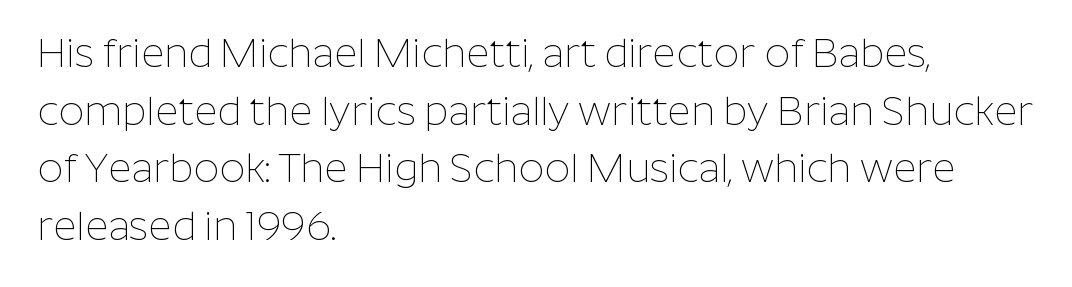
The image shows 40 px thin sans-serif type, upright; set left-aligned, normal line spacing (1.44x), normal letter spacing, not underlined; low stroke contrast and a medium x-height.
